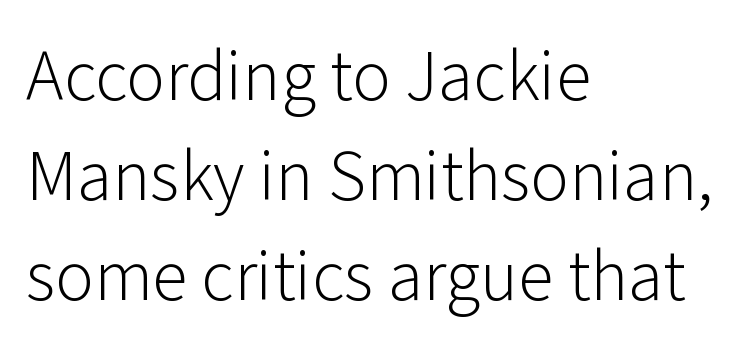
{"serif": "no", "italic": "no", "bold": "no", "weight": "light", "width": "normal", "stroke_contrast": "low", "x_height": "medium", "monospaced": "no", "underline": "no", "align": "left", "line_spacing": "normal", "line_spacing_ratio": 1.39, "letter_spacing": "normal", "letter_spacing_em": 0.0, "glyph_px": 72}
